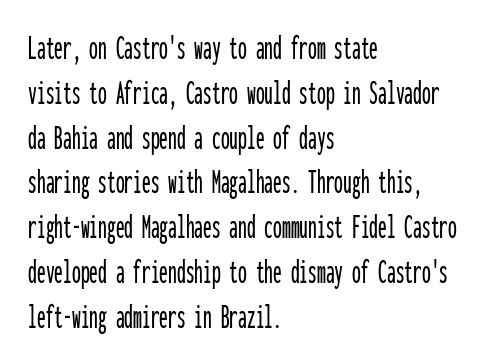
{"serif": "no", "italic": "no", "width": "condensed", "stroke_contrast": "low", "x_height": "medium", "monospaced": "yes", "underline": "no", "align": "left", "line_spacing": "normal", "line_spacing_ratio": 1.28, "letter_spacing": "normal", "letter_spacing_em": 0.0, "glyph_px": 35}
